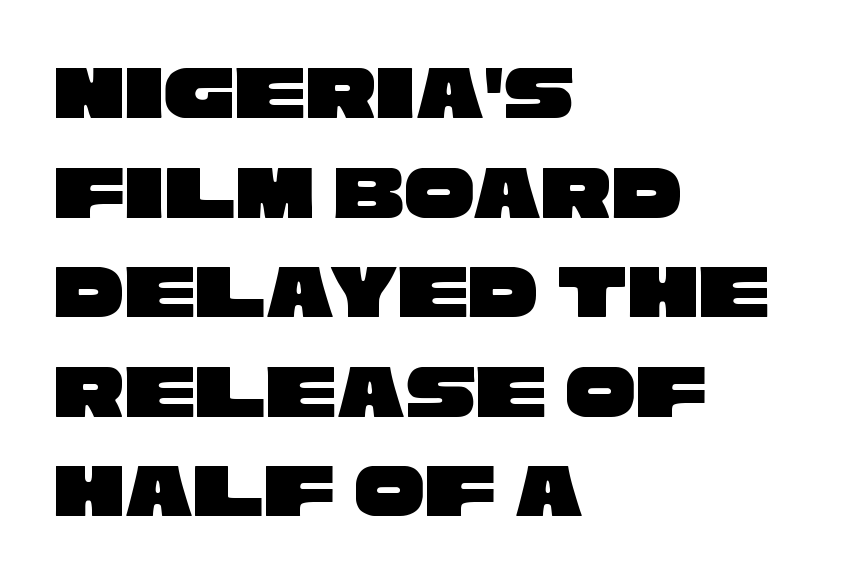
The image shows 79 px wide sans-serif type; set left-aligned, normal line spacing (1.26x), normal letter spacing, not underlined; low stroke contrast and a large x-height.
